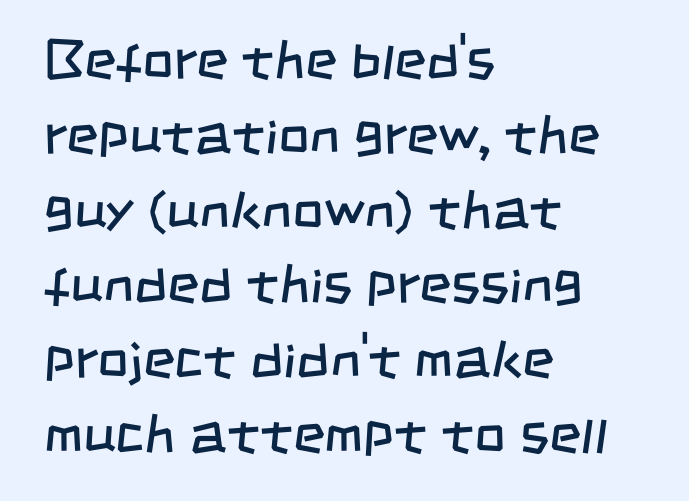
{"serif": "no", "bold": "no", "weight": "regular", "width": "condensed", "stroke_contrast": "low", "x_height": "large", "monospaced": "no", "underline": "no", "align": "left", "line_spacing": "normal", "line_spacing_ratio": 1.36, "letter_spacing": "normal", "letter_spacing_em": 0.0, "glyph_px": 55}
